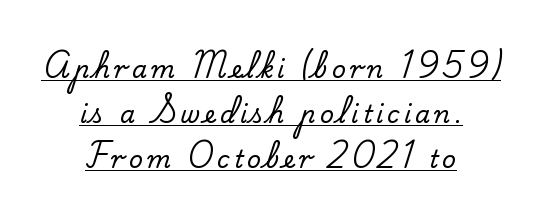
{"underline": "yes", "align": "center", "line_spacing_ratio": 1.88, "glyph_px": 24}
